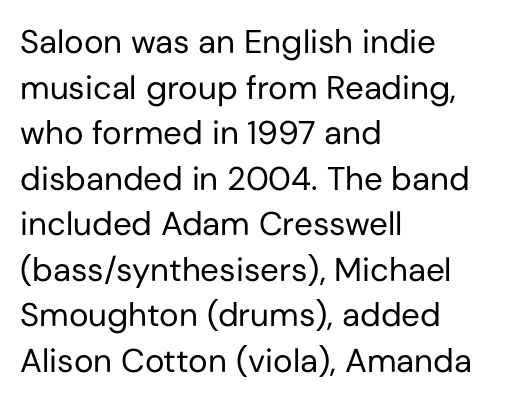
{"serif": "no", "italic": "no", "bold": "no", "weight": "regular", "width": "normal", "stroke_contrast": "low", "x_height": "medium", "monospaced": "no", "underline": "no", "align": "left", "line_spacing": "normal", "line_spacing_ratio": 1.38, "letter_spacing": "normal", "letter_spacing_em": 0.0, "glyph_px": 33}
